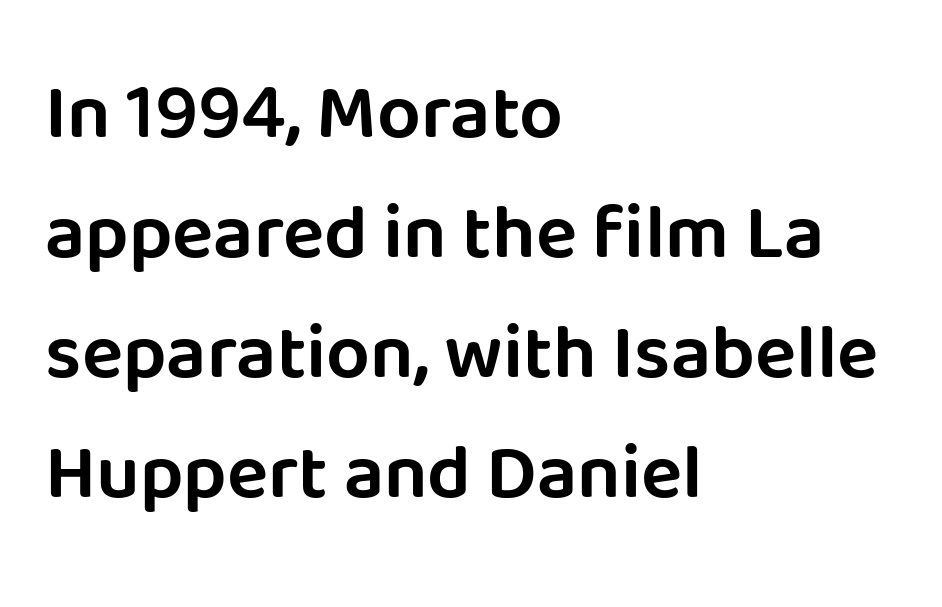
{"serif": "no", "italic": "no", "width": "normal", "stroke_contrast": "low", "x_height": "large", "monospaced": "no", "underline": "no", "align": "left", "line_spacing": "normal", "line_spacing_ratio": 1.56, "letter_spacing": "normal", "letter_spacing_em": 0.0, "glyph_px": 77}
